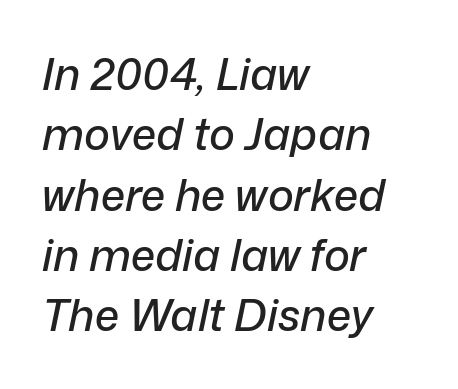
Do the characters align in a grid? No, the font is proportional. Evenly set lines give the paragraph a standard silhouette. Is the block centered? No — it sits flush against the left margin. It's the slanting kind of type.
